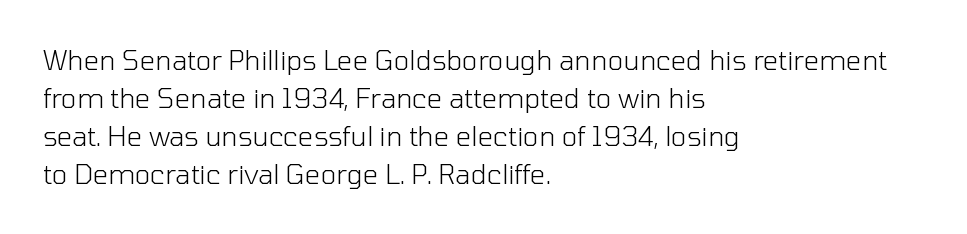
The image shows 27 px text type, upright; set left-aligned, normal line spacing (1.41x), normal letter spacing, not underlined.
